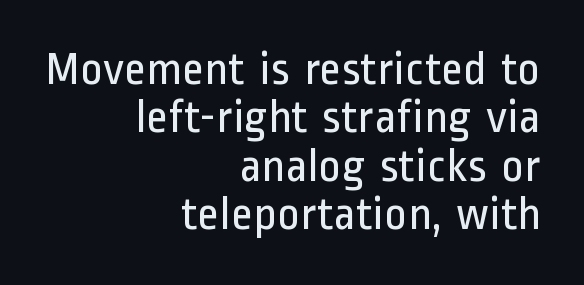
The image shows 48 px regular-weight, condensed sans-serif type, upright; set right-aligned, tight line spacing (1.01x), normal letter spacing, not underlined; low stroke contrast and a medium x-height.
